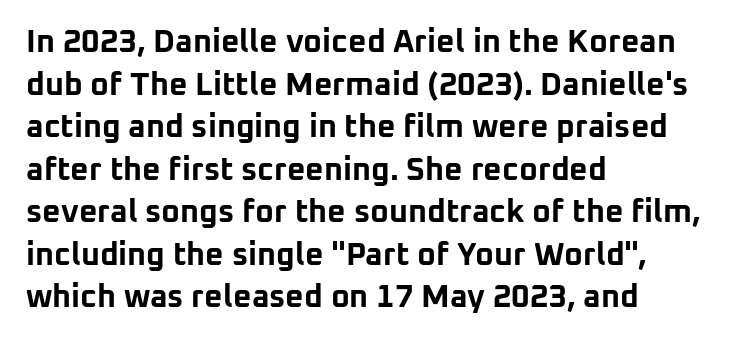
{"serif": "no", "italic": "no", "bold": "yes", "weight": "bold", "width": "normal", "stroke_contrast": "low", "x_height": "medium", "monospaced": "no", "underline": "no", "align": "left", "line_spacing": "normal", "line_spacing_ratio": 1.33, "letter_spacing": "normal", "letter_spacing_em": 0.0, "glyph_px": 32}
